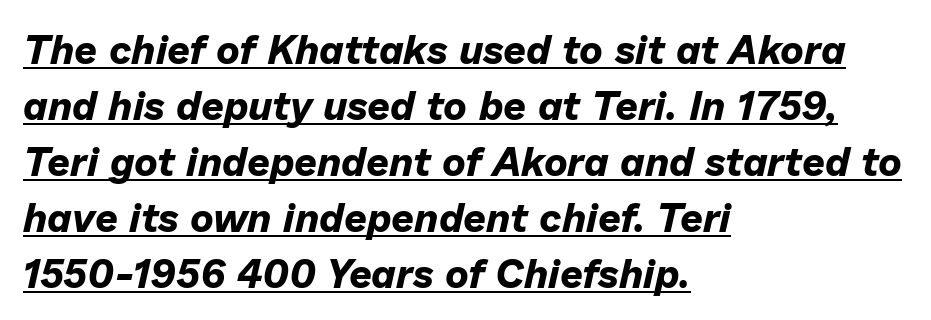
Style check: oblique. Compared with a centered layout, this one pins lines to the left instead. The tracking reads as untouched default to a designer's eye. The string is rendered with underlining switched on. These words are printed bold, with thick strokes throughout.
